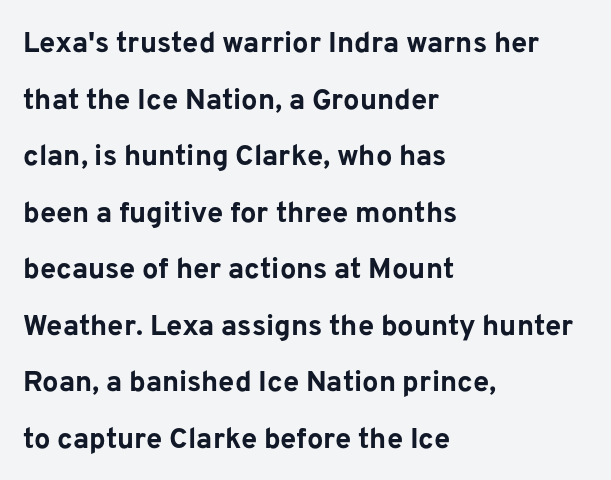
{"serif": "no", "italic": "no", "bold": "yes", "weight": "bold", "width": "normal", "stroke_contrast": "low", "x_height": "medium", "monospaced": "no", "underline": "no", "align": "left", "line_spacing": "loose", "line_spacing_ratio": 1.95, "letter_spacing": "normal", "letter_spacing_em": 0.0, "glyph_px": 29}
